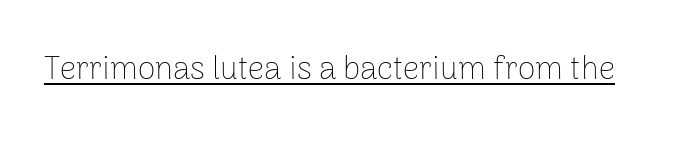
No extra ink here — the face is not bold. Note the varied advance widths — an 'i' is clearly narrower than an 'm'. Compared with typical body copy, the letter spacing here is the same. Descenders here cross a horizontal rule under the line. You can tell from the bare stems that sans-serif type was used.
